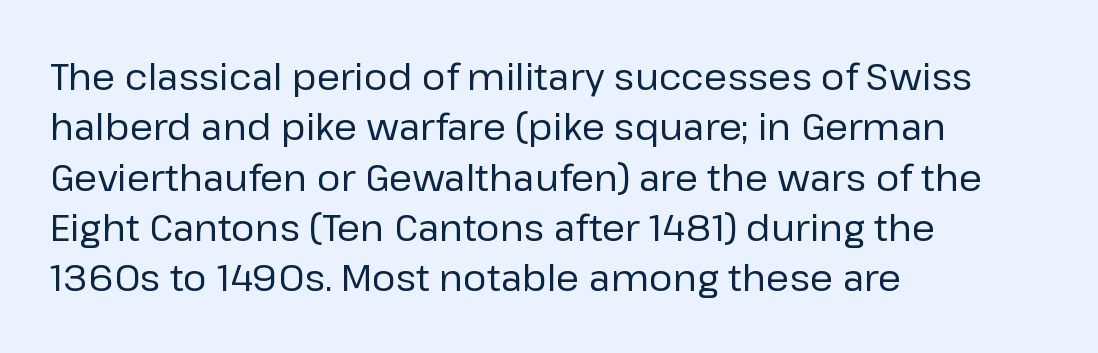
Q: Is the text bold? A: No.
Q: Is the text italic (slanted)? A: No, it is upright.
Q: Is the typeface a serif or a sans-serif typeface? A: Sans-serif.
Q: Is the text underlined? A: No.
Q: How is the paragraph aligned? A: Left-aligned.
Q: Is the spacing between letters normal or unusually wide? A: Normal.
Q: Is the spacing between lines tight, normal or loose? A: Normal.
Q: Width (condensed, normal, or wide)? A: Normal.
Q: Stroke contrast? A: Low.
Q: x-height? A: Medium.
Q: Monospaced? A: No.
